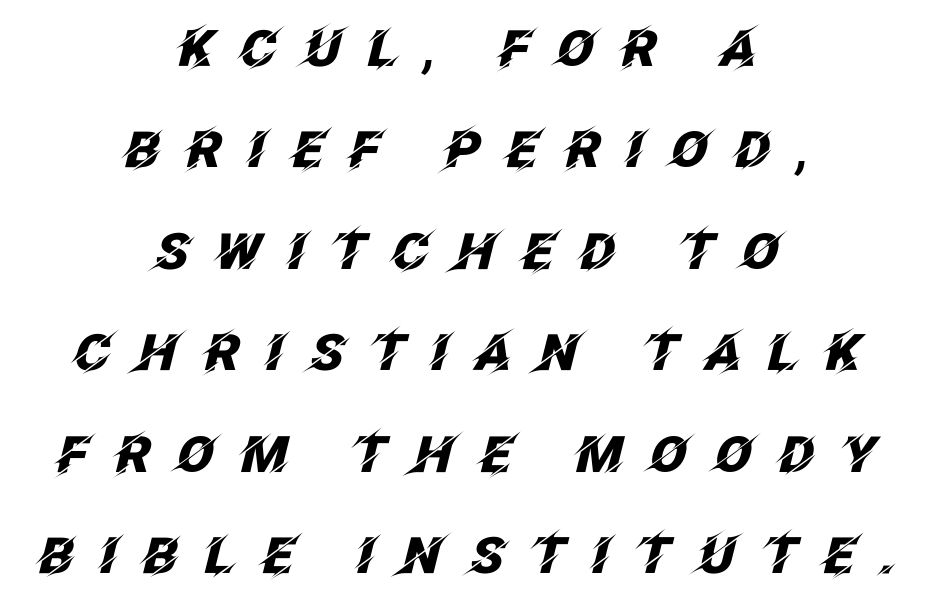
The space directly below the letters is spotless. Line spacing here is loose. Posture: slanted. Thick stems and heavy bowls — unmistakably bold. Look at the tracking — it's clearly loosened, letters drifting apart.
